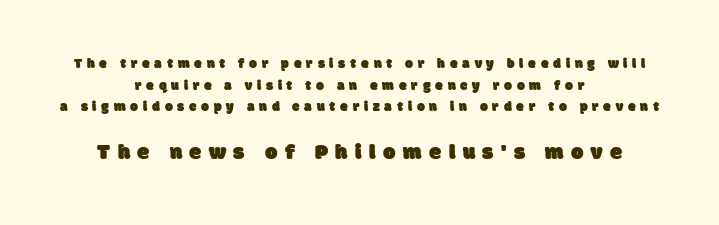
The image shows 22 px text type; set centered, normal line spacing (1.55x), unusually wide letter spacing (+0.34 em), not underlined; the second (bottom) block is 1.57x larger.
